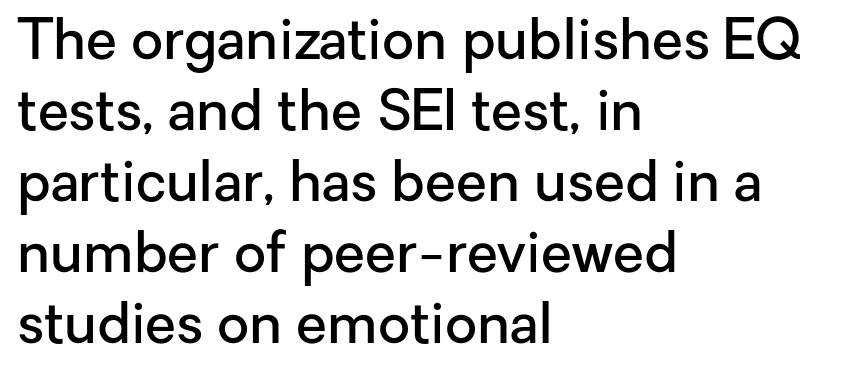
{"serif": "no", "italic": "no", "bold": "semi", "weight": "semibold", "width": "normal", "stroke_contrast": "low", "x_height": "medium", "monospaced": "no", "underline": "no", "align": "left", "line_spacing": "normal", "line_spacing_ratio": 1.27, "letter_spacing": "normal", "letter_spacing_em": 0.0, "glyph_px": 56}
